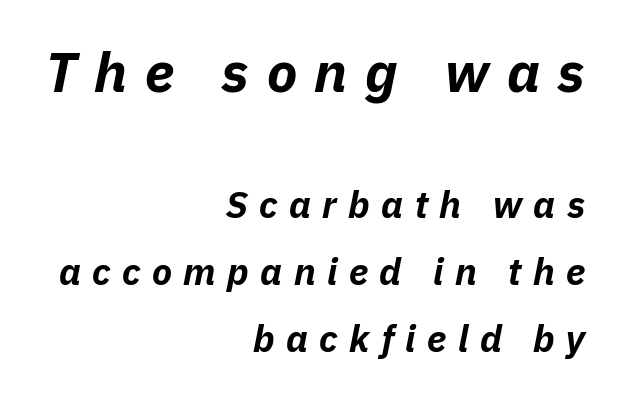
{"italic": "yes", "lean": "right", "slant_degrees": 11, "bold": "yes", "weight": "bold", "width": "normal", "stroke_contrast": "low", "x_height": "medium", "monospaced": "no", "underline": "no", "align": "right", "line_spacing_ratio": 1.81, "letter_spacing": "wide", "letter_spacing_em": 0.31, "larger_block": "first", "size_ratio": 1.51, "glyph_px": 56}
